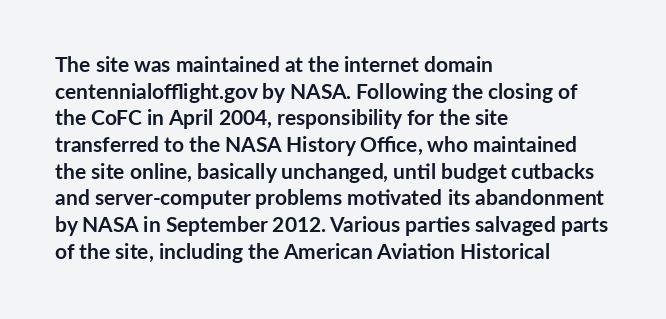
{"italic": "no", "bold": "yes", "underline": "no", "align": "left", "line_spacing": "normal", "line_spacing_ratio": 1.27, "letter_spacing": "normal", "letter_spacing_em": 0.0, "glyph_px": 21}
